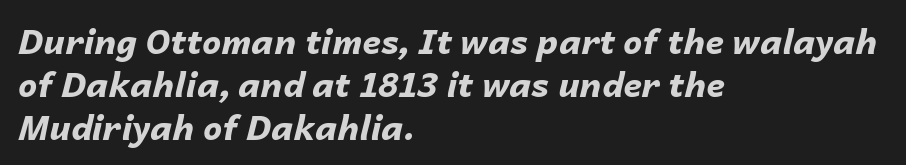
Q: Is the text bold? A: Yes.
Q: Is the text italic (slanted)? A: Yes, it leans right by about 14 degrees.
Q: Is the text underlined? A: No.
Q: How is the paragraph aligned? A: Left-aligned.
Q: Is the spacing between letters normal or unusually wide? A: Normal.
Q: Is the spacing between lines tight, normal or loose? A: Normal.
Q: Width (condensed, normal, or wide)? A: Normal.
Q: Stroke contrast? A: Low.
Q: x-height? A: Medium.
Q: Monospaced? A: No.
